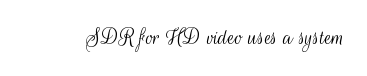
The rendering keeps characters at their native spacing. The font sits on the lighter half of the weight spectrum, regular included. Quick note: underline off.
